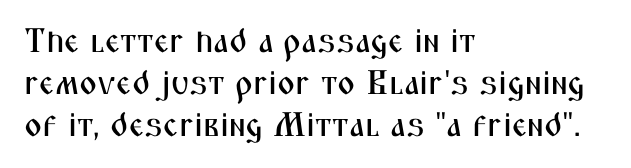
Q: Is the text italic (slanted)? A: No, it is upright.
Q: Is the typeface a serif or a sans-serif typeface? A: Sans-serif.
Q: Is the text underlined? A: No.
Q: How is the paragraph aligned? A: Left-aligned.
Q: Is the spacing between letters normal or unusually wide? A: Normal.
Q: Width (condensed, normal, or wide)? A: Condensed.
Q: Stroke contrast? A: Medium.
Q: x-height? A: Medium.
Q: Monospaced? A: No.
